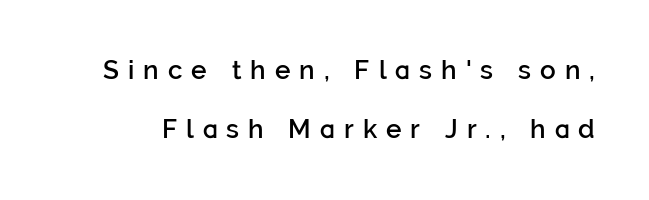
{"italic": "no", "bold": "semi", "underline": "no", "line_spacing": "loose", "line_spacing_ratio": 2.27, "letter_spacing": "wide", "letter_spacing_em": 0.35, "glyph_px": 26}
